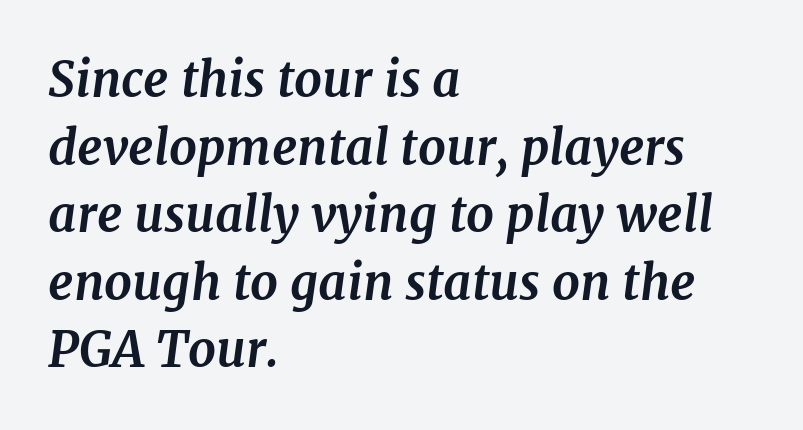
This sample uses a serif face. The lines sit at an ordinary, default distance from one another. Students, this is bold: see how much ink each stroke carries. Inter-character spacing is left at the font's built-in metrics. In CSS terms this would be text-align: left. Plain, unruled lines of type.
